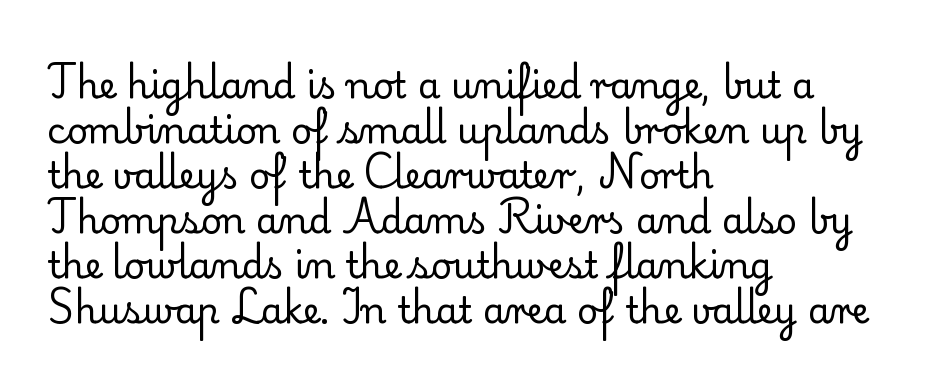
The image shows 36 px regular-weight serif type, upright; set left-aligned, normal line spacing (1.25x), normal letter spacing, not underlined; low stroke contrast and a small x-height.
